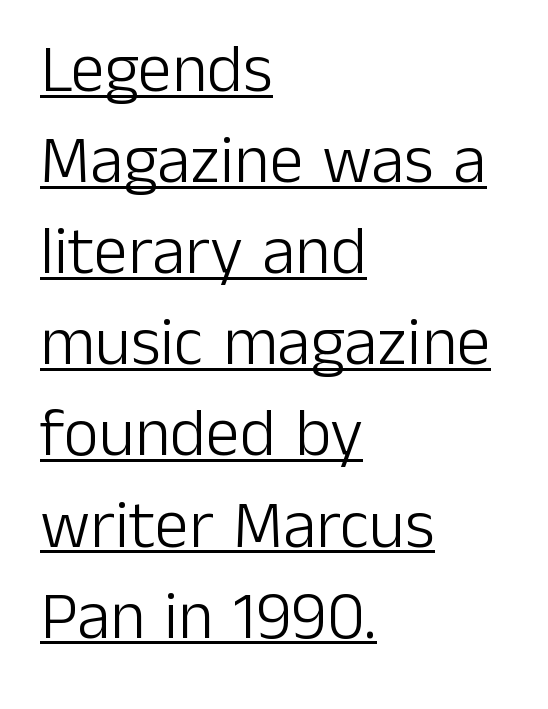
The image shows 68 px light sans-serif type, upright; set left-aligned, normal line spacing (1.34x), normal letter spacing, underlined; low stroke contrast and a medium x-height.
